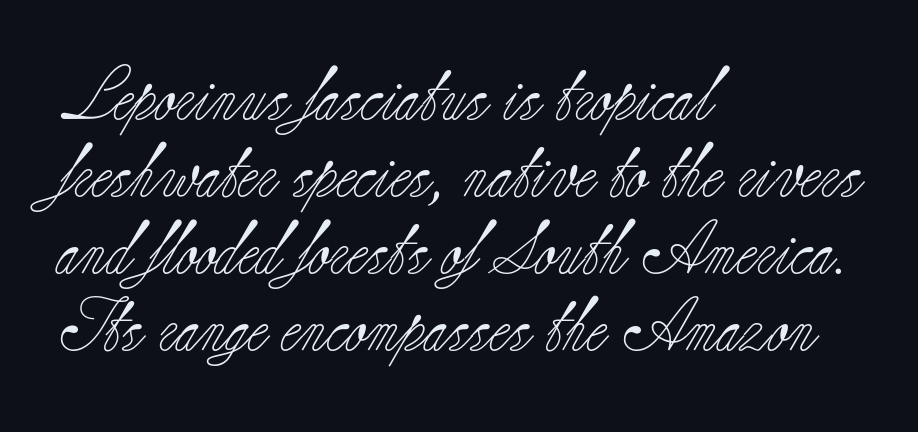
The image shows 53 px light serif type; set left-aligned, normal line spacing (1.45x), normal letter spacing, not underlined; low stroke contrast and a small x-height.
